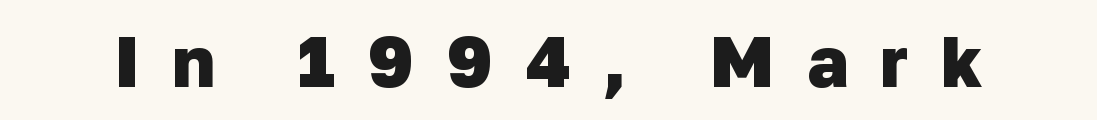
The tracking jumps out immediately: characters are airy and widely separated. A bare baseline throughout the passage. Nope, no serifs anywhere on these letters. Typesetter's note: full bold, strokes at maximum text heaviness. Here the designer chose a conventional face with non-uniform glyph widths.
